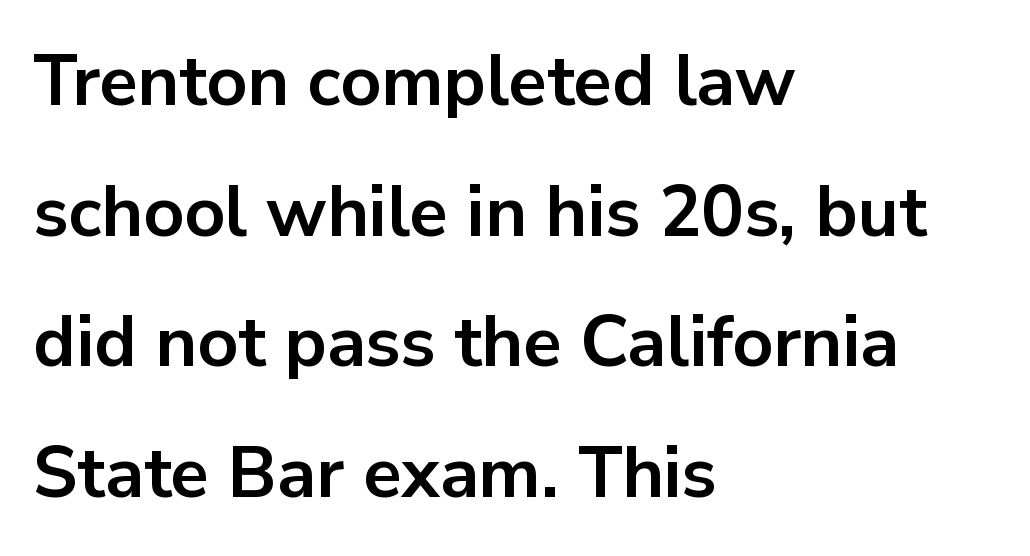
Q: Is the text bold? A: Yes.
Q: Is the text italic (slanted)? A: No, it is upright.
Q: Is the typeface a serif or a sans-serif typeface? A: Sans-serif.
Q: Is the text underlined? A: No.
Q: How is the paragraph aligned? A: Left-aligned.
Q: Is the spacing between letters normal or unusually wide? A: Normal.
Q: Width (condensed, normal, or wide)? A: Normal.
Q: Stroke contrast? A: Low.
Q: x-height? A: Medium.
Q: Monospaced? A: No.
